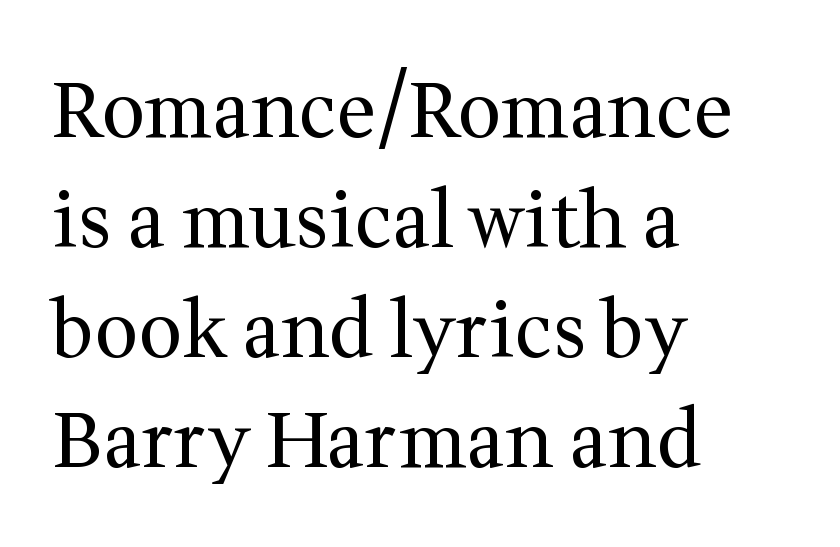
{"serif": "yes", "italic": "no", "bold": "no", "weight": "regular", "width": "normal", "stroke_contrast": "medium", "x_height": "medium", "monospaced": "no", "underline": "no", "align": "left", "line_spacing": "normal", "line_spacing_ratio": 1.43, "letter_spacing": "normal", "letter_spacing_em": 0.0, "glyph_px": 77}
